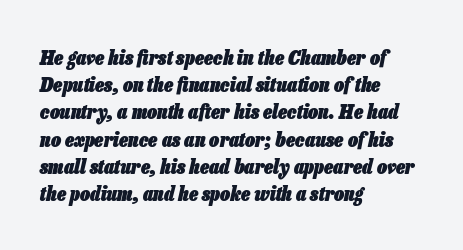
{"italic": "yes", "lean": "right", "slant_degrees": 13, "bold": "yes", "underline": "no", "align": "left", "line_spacing": "normal", "line_spacing_ratio": 1.36, "letter_spacing": "normal", "letter_spacing_em": 0.0, "glyph_px": 20}
